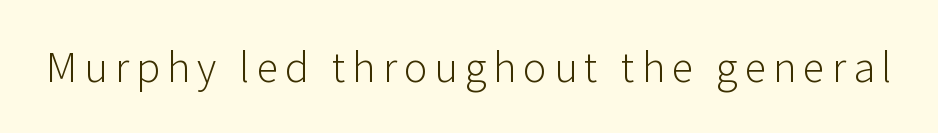
The face used here is proportionally spaced, like ordinary book or web type. Typographically, this falls in the sans-serif category. Any mark beneath the type? The region is blank. A quiet, ordinary-to-light weight characterises the typeface. Tall strokes in this sample are plumb rather than angled.
